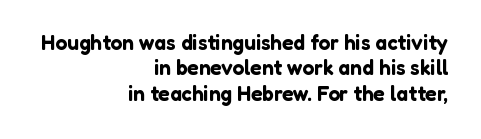
Q: Is the text italic (slanted)? A: No, it is upright.
Q: Is the text underlined? A: No.
Q: How is the paragraph aligned? A: Right-aligned.
Q: Is the spacing between letters normal or unusually wide? A: Normal.
